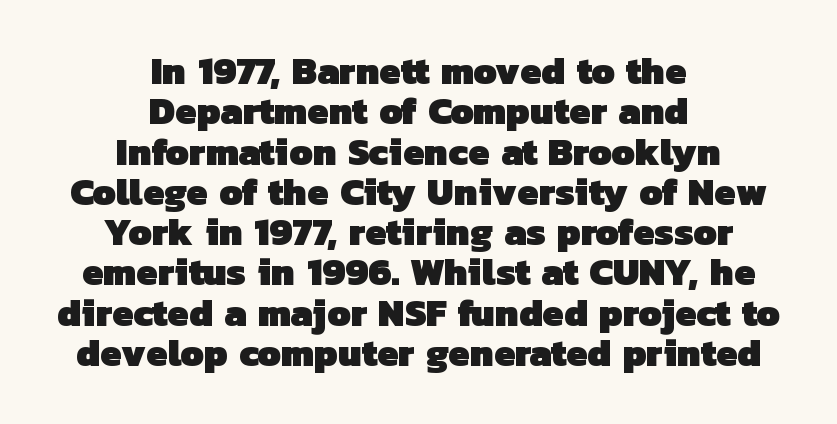
The specimen omits any rule beneath the text block's lines. Character widths vary here, with narrow letters taking less room than wide ones. The type is set solid horizontally, with unmodified tracking. Grotesque or geometric, the face here clearly has no serifs. I'd describe the lettering as bold — thick and assertive.
